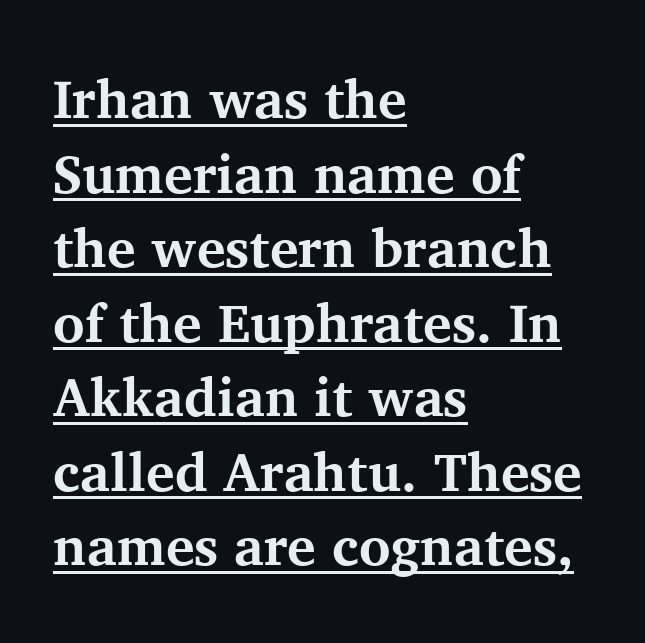
Q: Is the text bold? A: Yes.
Q: Is the text italic (slanted)? A: No, it is upright.
Q: Is the typeface a serif or a sans-serif typeface? A: Serif.
Q: Is the text underlined? A: Yes.
Q: How is the paragraph aligned? A: Left-aligned.
Q: Is the spacing between letters normal or unusually wide? A: Normal.
Q: Is the spacing between lines tight, normal or loose? A: Normal.
Q: Width (condensed, normal, or wide)? A: Normal.
Q: Stroke contrast? A: Medium.
Q: x-height? A: Medium.
Q: Monospaced? A: No.
